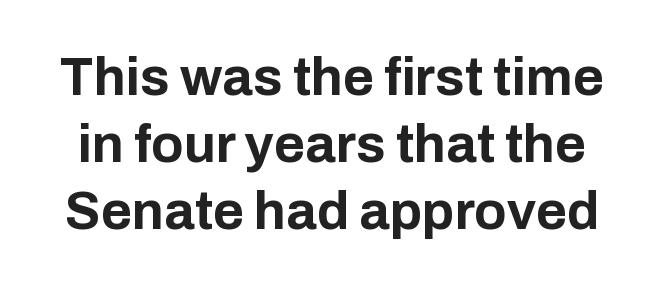
{"serif": "no", "italic": "no", "bold": "yes", "weight": "bold", "width": "normal", "stroke_contrast": "low", "x_height": "medium", "monospaced": "no", "underline": "no", "line_spacing": "normal", "line_spacing_ratio": 1.26, "letter_spacing": "normal", "letter_spacing_em": 0.0, "glyph_px": 53}
